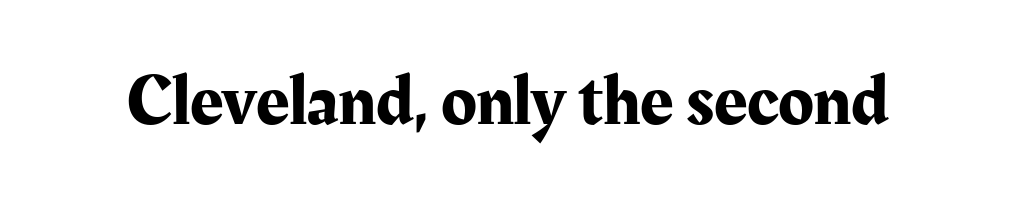
{"serif": "yes", "italic": "no", "width": "normal", "stroke_contrast": "medium", "x_height": "medium", "monospaced": "no", "underline": "no", "letter_spacing": "normal", "letter_spacing_em": 0.0, "glyph_px": 73}
